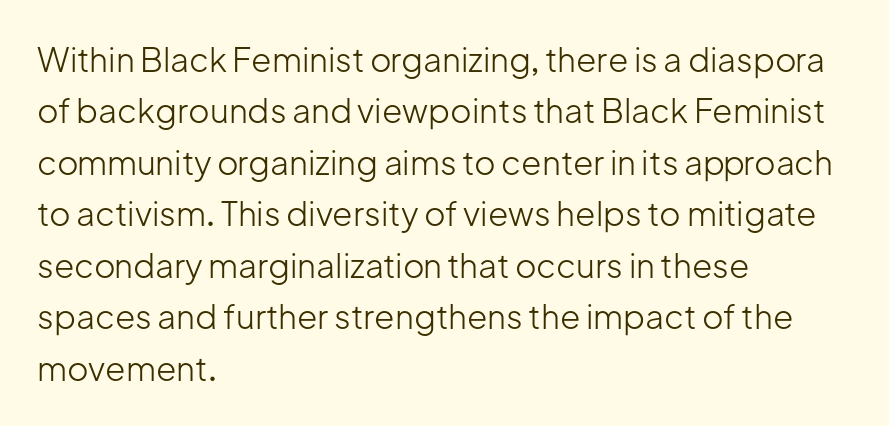
The face used here is proportionally spaced, like ordinary book or web type. The typeface chosen for these lines omits serifs. The passage shown is not bold in any degree. A clean baseline with only descenders dipping below it. The setting favours the left margin, as ordinary paragraphs usually do.
